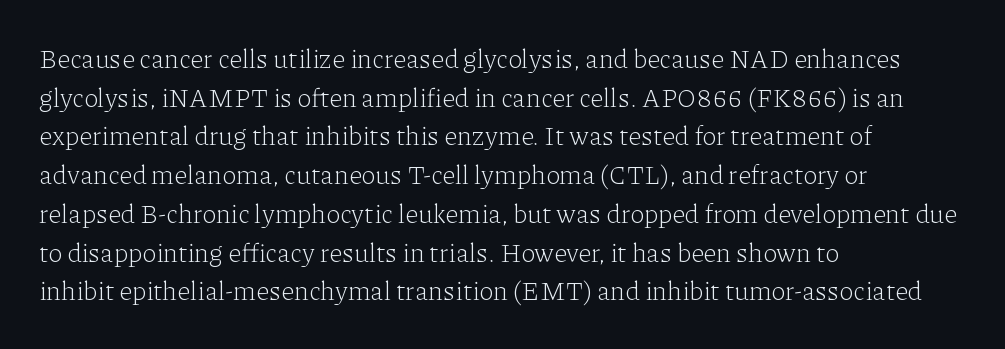
Posture: vertical. The weight tops out at a normal text grade. Words appear dense and cohesive because spacing is normal. If you drew a ruler down the left edge, every line would touch it. Line spacing here is normal. Underline: absent.
